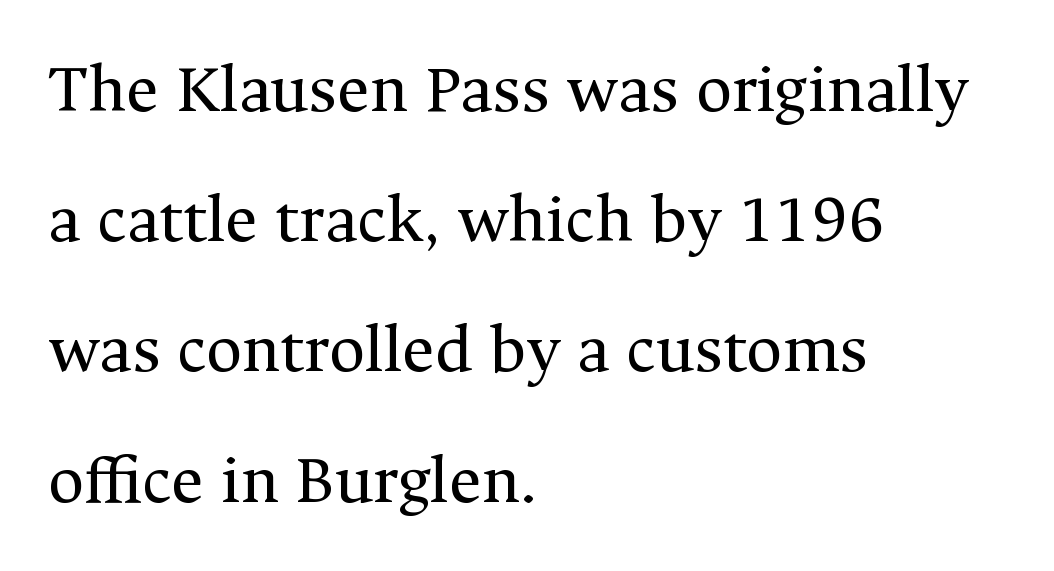
{"serif": "yes", "italic": "no", "bold": "no", "weight": "regular", "width": "normal", "stroke_contrast": "medium", "x_height": "medium", "monospaced": "no", "underline": "no", "align": "left", "line_spacing_ratio": 1.86, "letter_spacing": "normal", "letter_spacing_em": 0.0, "glyph_px": 70}
